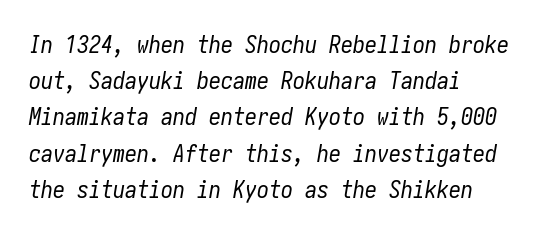
Q: Is the text bold? A: No.
Q: Is the text italic (slanted)? A: Yes, it leans right by about 10 degrees.
Q: Is the text underlined? A: No.
Q: How is the paragraph aligned? A: Left-aligned.
Q: Is the spacing between letters normal or unusually wide? A: Normal.
Q: Is the spacing between lines tight, normal or loose? A: Normal.
